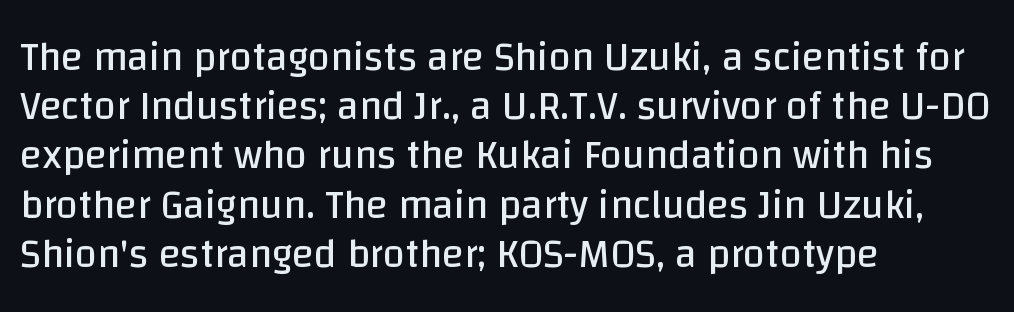
The image shows 40 px regular-weight sans-serif type, upright; set left-aligned, line spacing 1.23x, normal letter spacing, not underlined; low stroke contrast and a large x-height.
